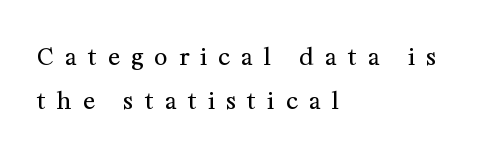
{"italic": "no", "bold": "no", "underline": "no", "align": "left", "line_spacing": "loose", "line_spacing_ratio": 1.92, "letter_spacing": "wide", "letter_spacing_em": 0.49, "glyph_px": 23}
